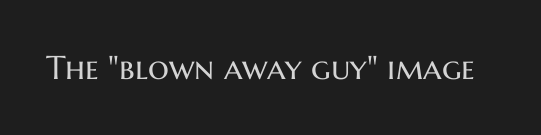
The face used here is proportionally spaced, like ordinary book or web type. Each letter's strokes conclude bluntly, with no projecting serifs. Heaviness? Minimal to ordinary, like unemphasized prose. The type is set solid horizontally, with unmodified tracking.
